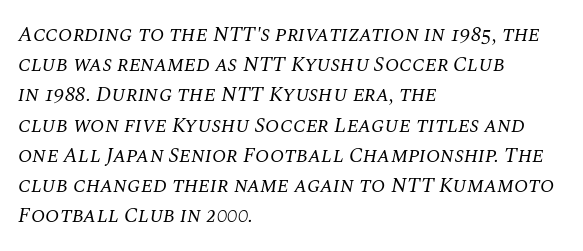
The foot of each line stays bare and open. The lettering tilts uniformly, giving the passage an italic look. The rendering anchors every line to the left-hand side. Whoever set this chose a conventional vertical rhythm. Unbolded letterforms with no extra heft.
